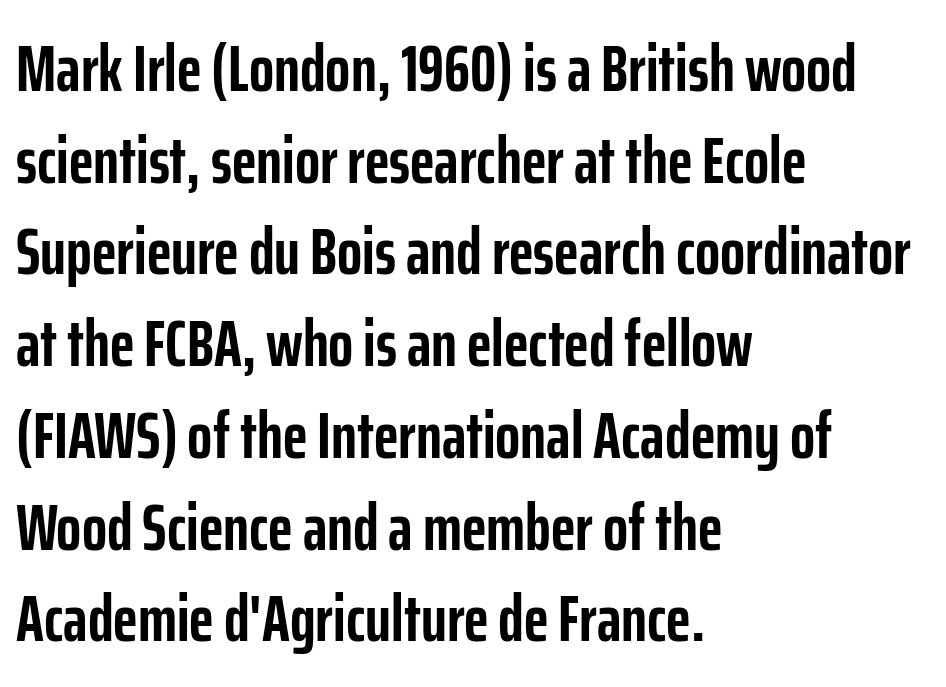
This block has exactly the height ordinary leading produces. Set as a true bold cut, around the 700 mark. Looks like regular typesetting: each glyph gets only the width it needs. The characters display no serif detailing; their extremities are plain. Compared with typical body copy, the letter spacing here is the same.
